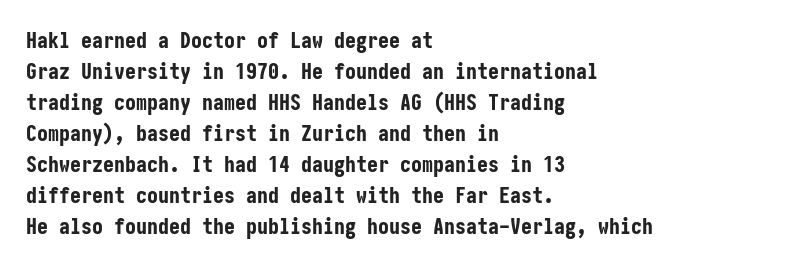
{"italic": "no", "bold": "yes", "underline": "no", "align": "left", "line_spacing": "normal", "line_spacing_ratio": 1.41, "letter_spacing": "normal", "letter_spacing_em": 0.0, "glyph_px": 22}
